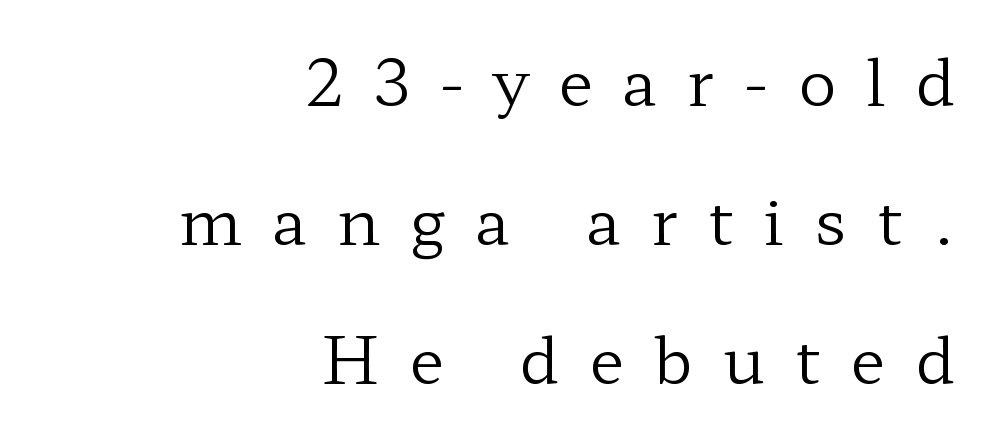
If you drew a line through each stem, it would be perfectly vertical. These lines are rendered in a variable-pitch font. Right-aligned paragraph, ragged on the left. Lines of text with bare space underneath.
